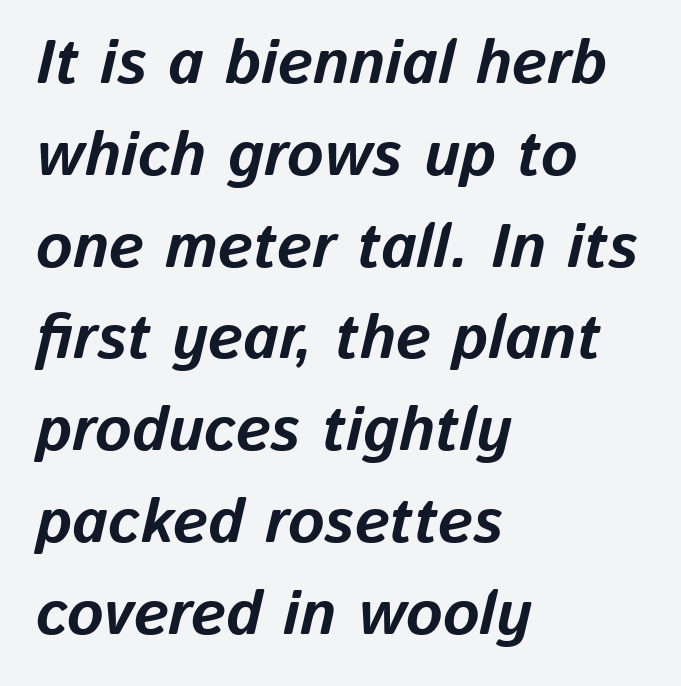
The typesetter chose a ragged-right arrangement here. Tall strokes in this sample are angled rather than plumb. The letters sit at their default tracking, neither squeezed nor spread. Think of a printed novel: that variable character pitch is what you see here. Leading: standard. This rendering features lettering with no underline.
